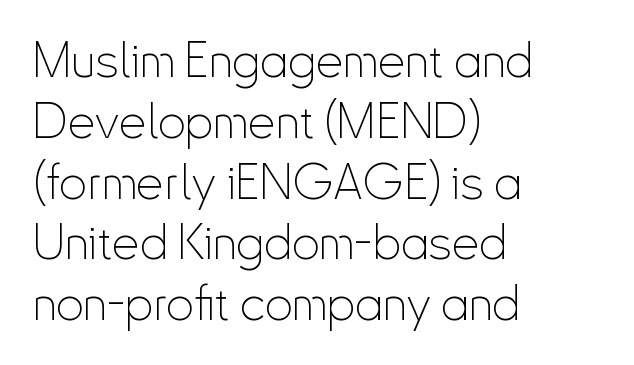
{"serif": "no", "italic": "no", "bold": "no", "weight": "thin", "width": "condensed", "stroke_contrast": "low", "x_height": "small", "monospaced": "no", "underline": "no", "align": "left", "line_spacing_ratio": 1.24, "letter_spacing": "normal", "letter_spacing_em": 0.0, "glyph_px": 49}
